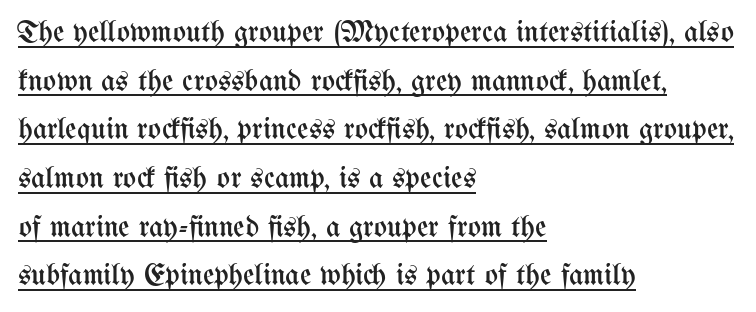
{"italic": "no", "bold": "no", "weight": "regular", "width": "condensed", "stroke_contrast": "medium", "x_height": "medium", "monospaced": "no", "underline": "yes", "align": "left", "line_spacing": "normal", "line_spacing_ratio": 1.57, "letter_spacing": "normal", "letter_spacing_em": 0.0, "glyph_px": 31}
